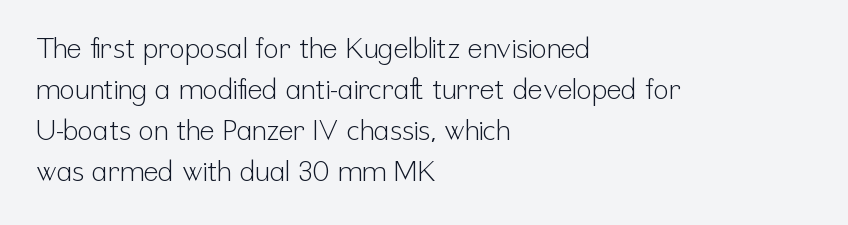
The image shows 28 px light, condensed sans-serif type, upright; set left-aligned, normal line spacing (1.47x), normal letter spacing, not underlined; low stroke contrast and a medium x-height.
